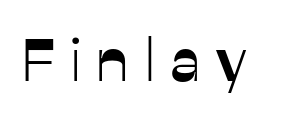
You could not count columns in this text — the font is proportionally spaced. Honestly, the letter spacing is so wide it's the main thing you notice. Plain, unruled lines of type. The face used here is a sans, in the tradition of grotesques and geometrics.
